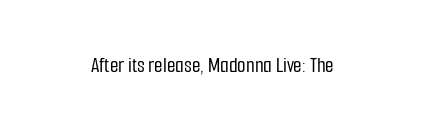
Tall strokes in this sample are plumb rather than angled. Short note: letters normally spaced. Lines of text with bare space underneath.
